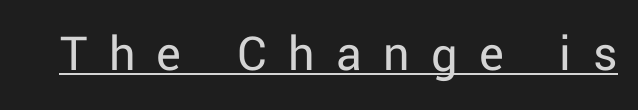
Weight: regular or lighter. This sample uses a sans-serif face. Do the letters lean? They stand straight. The face used here is proportionally spaced, like ordinary book or web type. Is the letter spacing exaggerated? Yes — the characters are pushed far apart.
